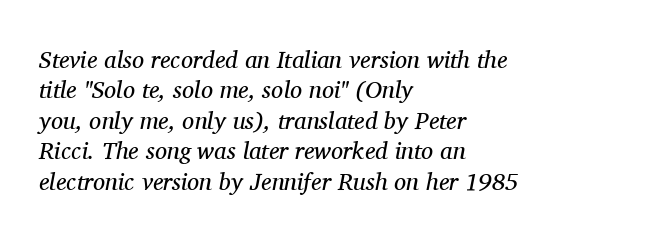
Q: Is the text bold? A: No.
Q: Is the text italic (slanted)? A: Yes, it leans right by about 11 degrees.
Q: Is the text underlined? A: No.
Q: How is the paragraph aligned? A: Left-aligned.
Q: Is the spacing between letters normal or unusually wide? A: Normal.
Q: Is the spacing between lines tight, normal or loose? A: Normal.
